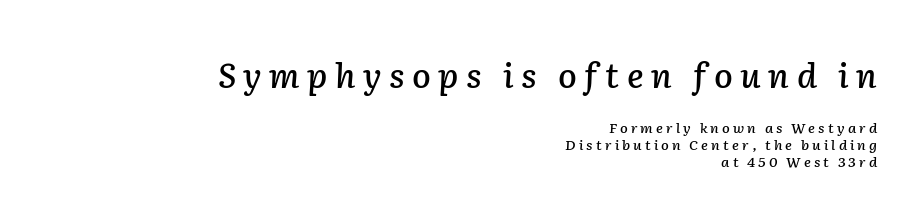
Q: Is the text italic (slanted)? A: Yes, it leans right by about 2 degrees.
Q: Is the text underlined? A: No.
Q: How is the paragraph aligned? A: Right-aligned.
Q: Is the spacing between letters normal or unusually wide? A: Unusually wide.
Q: Which block of text is set in a larger size, the first (top) or the second (bottom)? A: The first (top) one.
Q: Width (condensed, normal, or wide)? A: Normal.
Q: Stroke contrast? A: Low.
Q: x-height? A: Medium.
Q: Monospaced? A: No.
